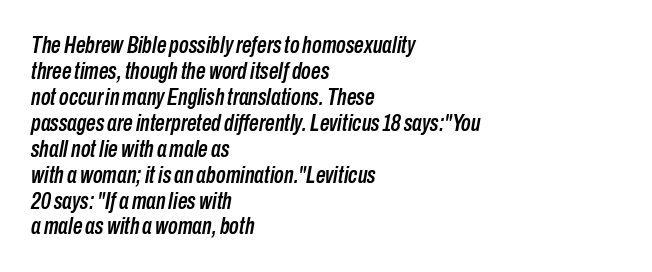
The image shows 24 px text type, italic (leaning right); set left-aligned, tight line spacing (1.08x), normal letter spacing, not underlined.
